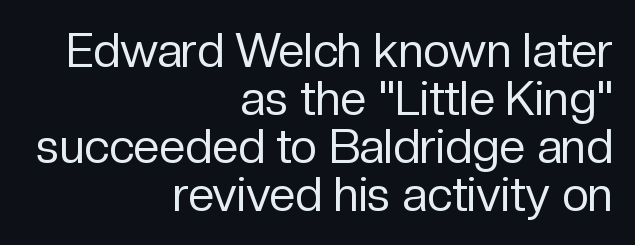
The image shows 47 px regular-weight sans-serif type, upright; set right-aligned, tight line spacing (1.02x), normal letter spacing, not underlined; low stroke contrast and a medium x-height.
